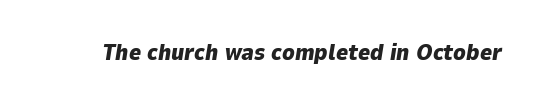
Set as a true bold cut, around the 700 mark. A typesetter would mark this as italic. Anything drawn beneath the words? Only blank space. Default kerning and tracking; the words read as compact shapes.
